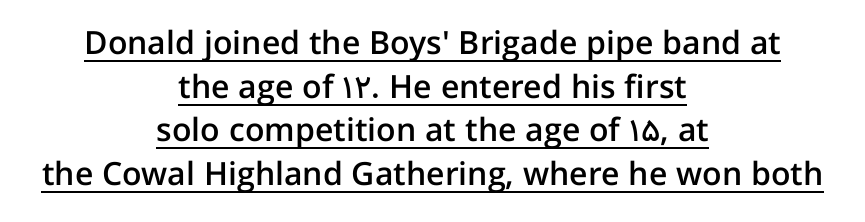
The image shows 32 px semibold sans-serif type, upright; set centered, normal line spacing (1.36x), normal letter spacing, underlined; low stroke contrast and a medium x-height.
